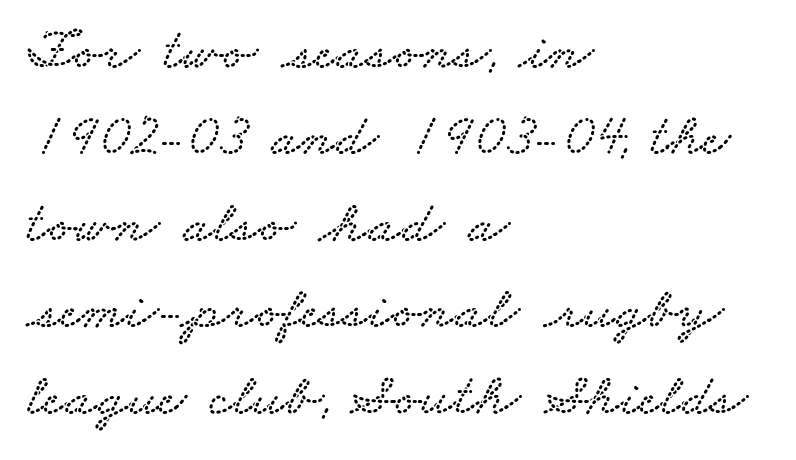
{"serif": "yes", "width": "wide", "stroke_contrast": "low", "x_height": "small", "monospaced": "no", "underline": "no", "align": "left", "line_spacing": "normal", "line_spacing_ratio": 1.44, "letter_spacing": "normal", "letter_spacing_em": 0.0, "glyph_px": 60}
